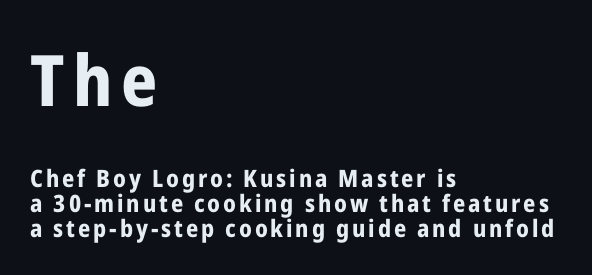
Q: Is the text bold? A: Yes.
Q: Is the text italic (slanted)? A: No, it is upright.
Q: Is the typeface a serif or a sans-serif typeface? A: Sans-serif.
Q: Is the text underlined? A: No.
Q: How is the paragraph aligned? A: Left-aligned.
Q: Is the spacing between lines tight, normal or loose? A: Tight.
Q: Which block of text is set in a larger size, the first (top) or the second (bottom)? A: The first (top) one.
Q: Width (condensed, normal, or wide)? A: Condensed.
Q: Stroke contrast? A: Low.
Q: x-height? A: Medium.
Q: Monospaced? A: No.
